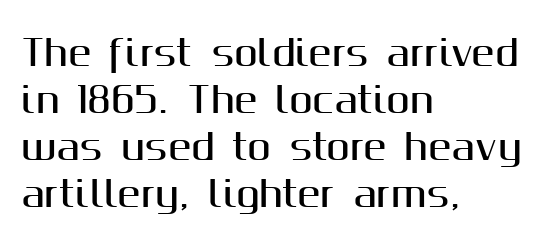
Beneath every word, the page is bare. Tracking value appears to be zero — textbook default spacing. The setting favours the left margin, as ordinary paragraphs usually do. A typesetter would label this face a sans.
